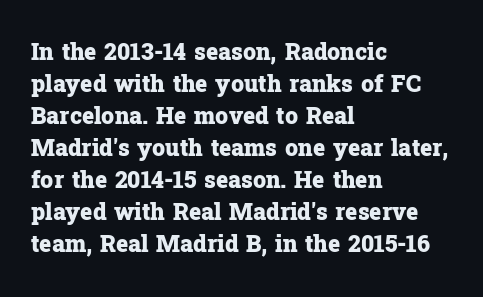
Compared with typical paragraphs, the rows here are spaced about the same. In terms of posture, this sample is upright. You'd pick this weight for a headline — it's a proper bold. Typeset ragged right — the left edge is the straight one.
